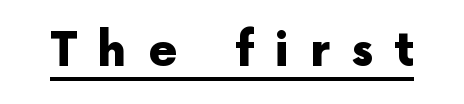
Q: Is the text bold? A: Yes.
Q: Is the text italic (slanted)? A: No, it is upright.
Q: Is the typeface a serif or a sans-serif typeface? A: Sans-serif.
Q: Is the text underlined? A: Yes.
Q: Is the spacing between letters normal or unusually wide? A: Unusually wide.
Q: Width (condensed, normal, or wide)? A: Normal.
Q: x-height? A: Medium.
Q: Monospaced? A: No.
